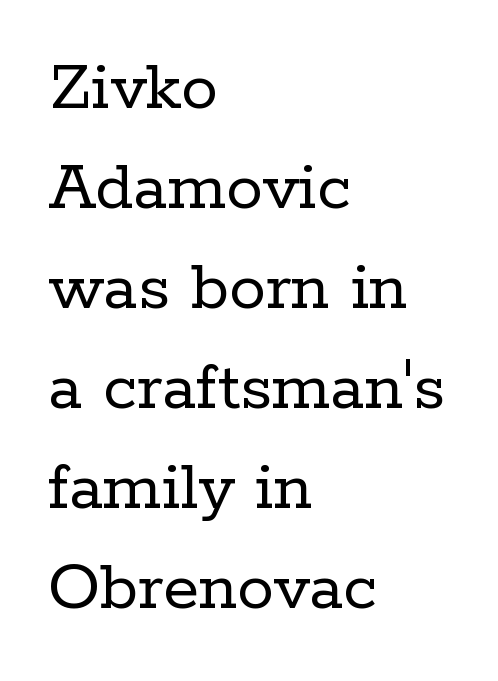
{"serif": "yes", "italic": "no", "bold": "no", "weight": "regular", "width": "normal", "stroke_contrast": "low", "x_height": "medium", "monospaced": "no", "underline": "no", "align": "left", "line_spacing": "normal", "line_spacing_ratio": 1.37, "letter_spacing": "normal", "letter_spacing_em": 0.0, "glyph_px": 73}
